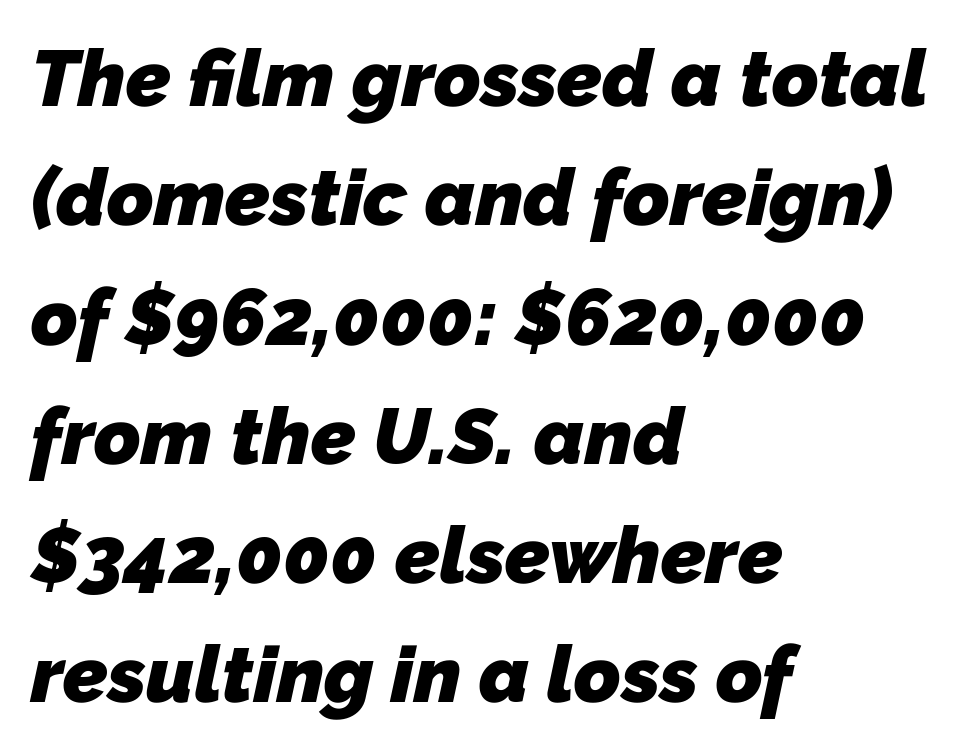
Q: Is the text bold? A: Yes.
Q: Is the typeface a serif or a sans-serif typeface? A: Sans-serif.
Q: Is the text underlined? A: No.
Q: How is the paragraph aligned? A: Left-aligned.
Q: Is the spacing between letters normal or unusually wide? A: Normal.
Q: Is the spacing between lines tight, normal or loose? A: Normal.
Q: Width (condensed, normal, or wide)? A: Normal.
Q: Stroke contrast? A: Low.
Q: x-height? A: Medium.
Q: Monospaced? A: No.
